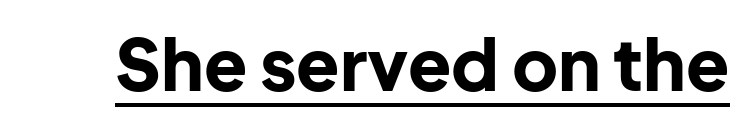
Q: Is the text bold? A: Yes.
Q: Is the text italic (slanted)? A: No, it is upright.
Q: Is the typeface a serif or a sans-serif typeface? A: Sans-serif.
Q: Is the text underlined? A: Yes.
Q: Is the spacing between letters normal or unusually wide? A: Normal.
Q: Width (condensed, normal, or wide)? A: Normal.
Q: Stroke contrast? A: Low.
Q: x-height? A: Medium.
Q: Monospaced? A: No.
